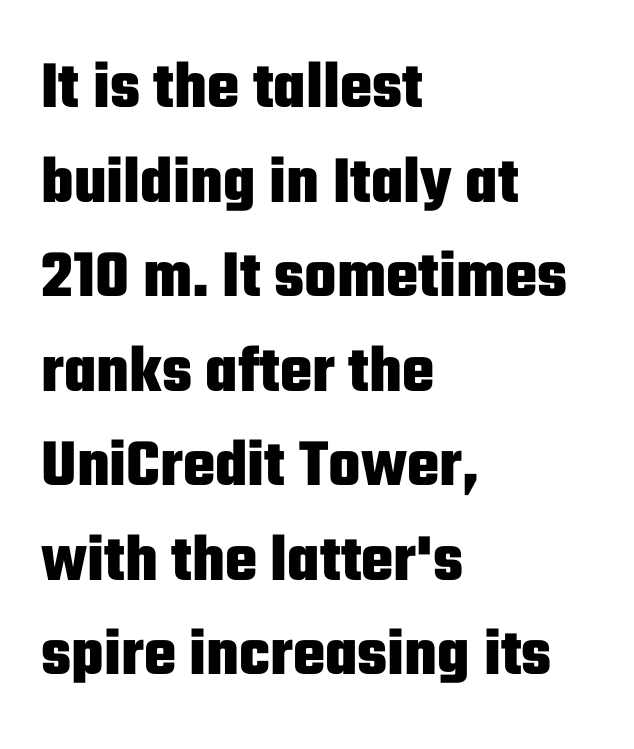
The image shows 68 px heavy, condensed sans-serif type, upright; set left-aligned, normal line spacing (1.39x), normal letter spacing, not underlined; low stroke contrast and a medium x-height.
